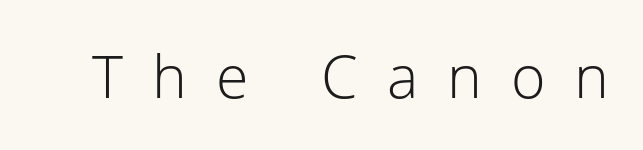
The letterforms stand isolated, each surrounded by extra space. Do the characters align in a grid? No, the font is proportional. These lines were composed using upright roman letters. No extra ink here — the face is not bold.
